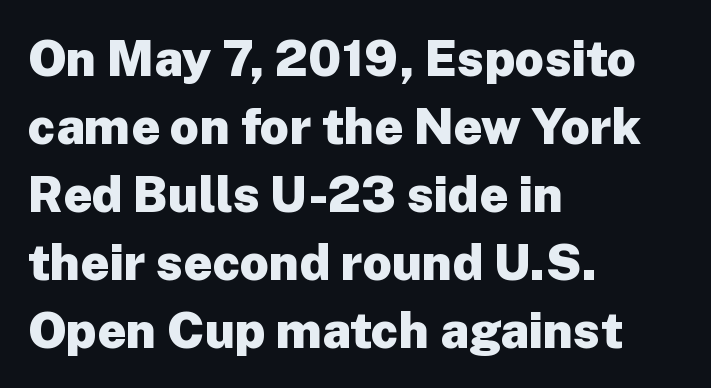
The image shows 50 px heavy sans-serif type, upright; set left-aligned, normal line spacing (1.36x), normal letter spacing, not underlined; low stroke contrast and a medium x-height.
